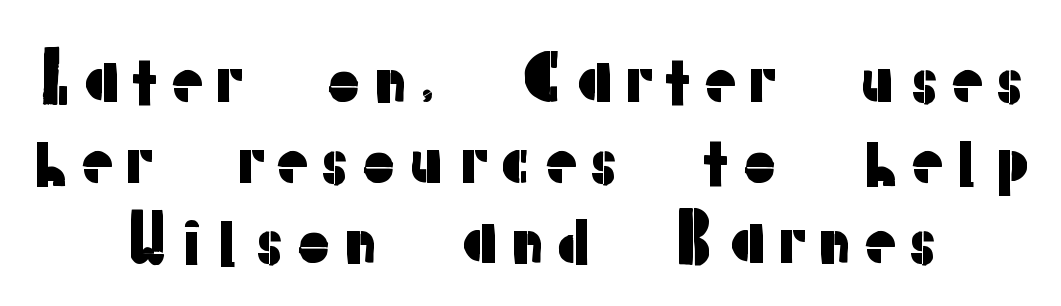
Evenly set lines give the paragraph a standard silhouette. Each letter's strokes conclude bluntly, with no projecting serifs. Nope, not italic — everything's standing straight. Casual observation: everything's sitting right in the middle.
